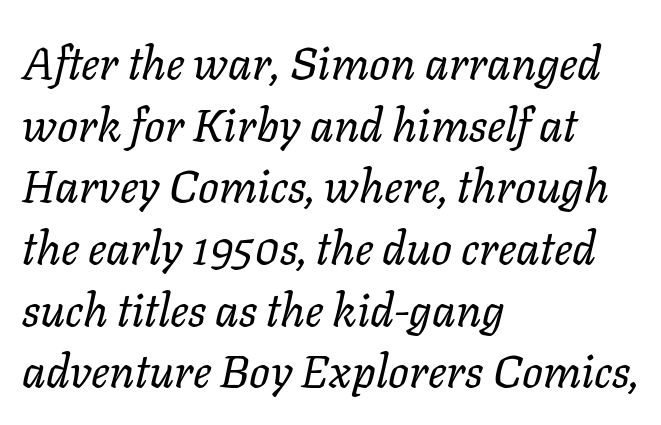
{"italic": "yes", "lean": "right", "slant_degrees": 11, "bold": "no", "weight": "regular", "width": "normal", "stroke_contrast": "low", "x_height": "medium", "monospaced": "no", "underline": "no", "align": "left", "line_spacing": "normal", "line_spacing_ratio": 1.34, "letter_spacing": "normal", "letter_spacing_em": 0.0, "glyph_px": 46}
